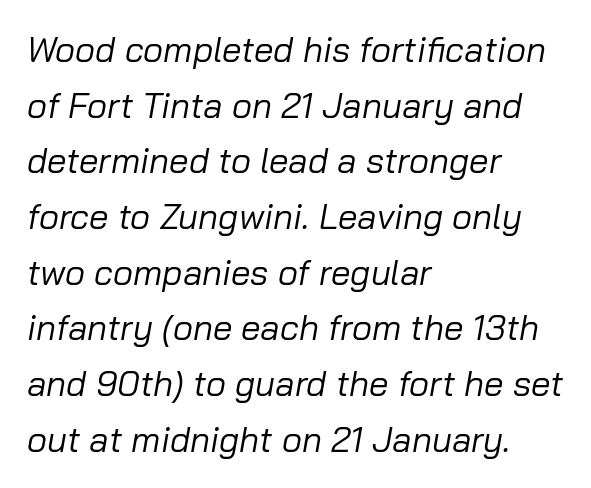
The rendering uses natural spacing where letterforms have individual widths. Looking at the ascenders, they clearly lean. The typeface has the unassuming heft of standard copy or less. Caption: standard tracking, unaltered. The zone under the glyphs is completely vacant.
